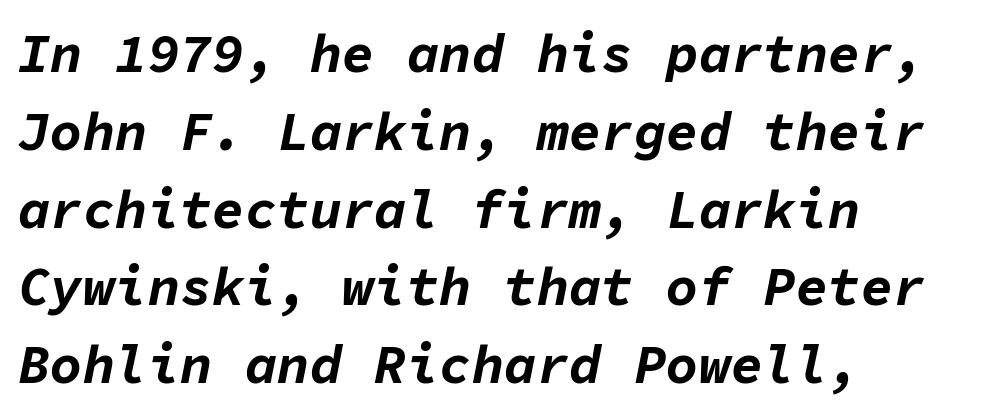
The image shows 54 px bold type, italic (leaning right), monospaced; set left-aligned, normal line spacing (1.44x), normal letter spacing, not underlined; low stroke contrast and a medium x-height.
